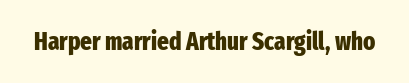
Underlining? Definitely not there. Strong, thick strokes mark this as bold type. This sample uses an upright cut, with every glyph sitting square on the baseline. A typesetter would call this zero additional tracking.
